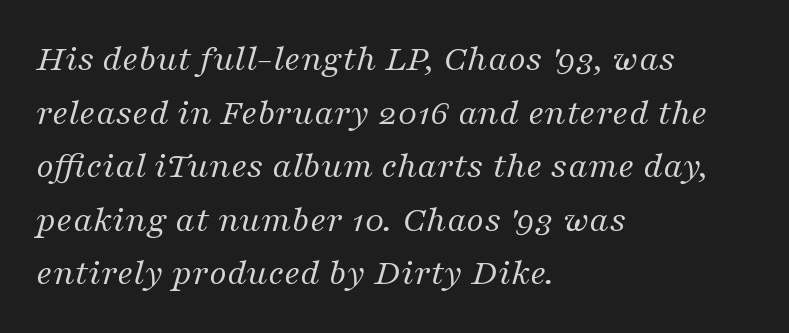
Q: Is the text bold? A: No.
Q: Is the text italic (slanted)? A: Yes, it leans right by about 16 degrees.
Q: Is the typeface a serif or a sans-serif typeface? A: Serif.
Q: Is the text underlined? A: No.
Q: How is the paragraph aligned? A: Left-aligned.
Q: Is the spacing between letters normal or unusually wide? A: Normal.
Q: Is the spacing between lines tight, normal or loose? A: Normal.
Q: Width (condensed, normal, or wide)? A: Normal.
Q: Stroke contrast? A: Medium.
Q: x-height? A: Medium.
Q: Monospaced? A: No.
